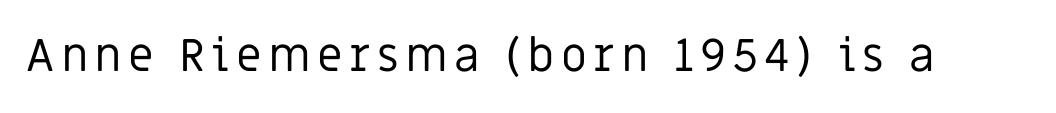
Q: Is the text bold? A: No.
Q: Is the text italic (slanted)? A: No, it is upright.
Q: Is the typeface a serif or a sans-serif typeface? A: Sans-serif.
Q: Is the text underlined? A: No.
Q: Width (condensed, normal, or wide)? A: Normal.
Q: Stroke contrast? A: Low.
Q: x-height? A: Large.
Q: Monospaced? A: No.
